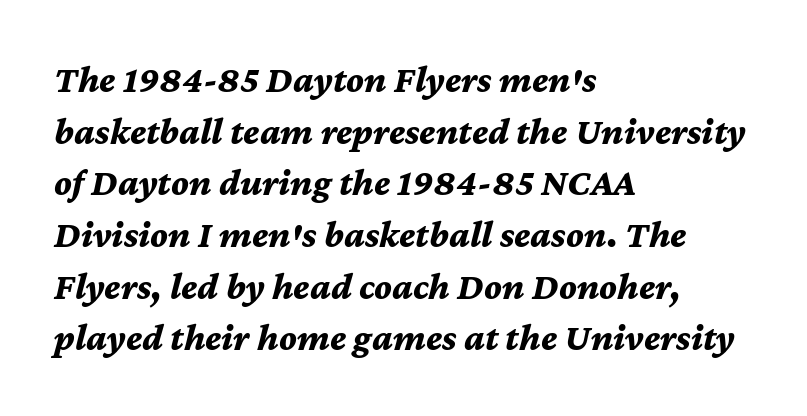
{"italic": "yes", "lean": "right", "slant_degrees": 12, "bold": "yes", "weight": "bold", "width": "normal", "stroke_contrast": "medium", "x_height": "medium", "monospaced": "no", "underline": "no", "align": "left", "line_spacing": "normal", "line_spacing_ratio": 1.36, "letter_spacing": "normal", "letter_spacing_em": 0.0, "glyph_px": 38}
